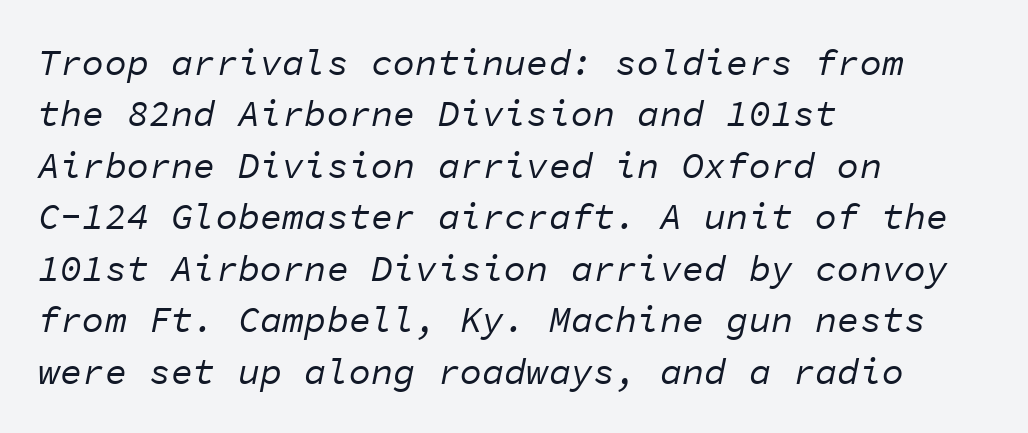
Q: Is the text bold? A: No.
Q: Is the text italic (slanted)? A: Yes, it leans right by about 11 degrees.
Q: Is the text underlined? A: No.
Q: How is the paragraph aligned? A: Left-aligned.
Q: Is the spacing between letters normal or unusually wide? A: Normal.
Q: Is the spacing between lines tight, normal or loose? A: Normal.
Q: Width (condensed, normal, or wide)? A: Normal.
Q: Stroke contrast? A: Low.
Q: x-height? A: Medium.
Q: Monospaced? A: Yes.
